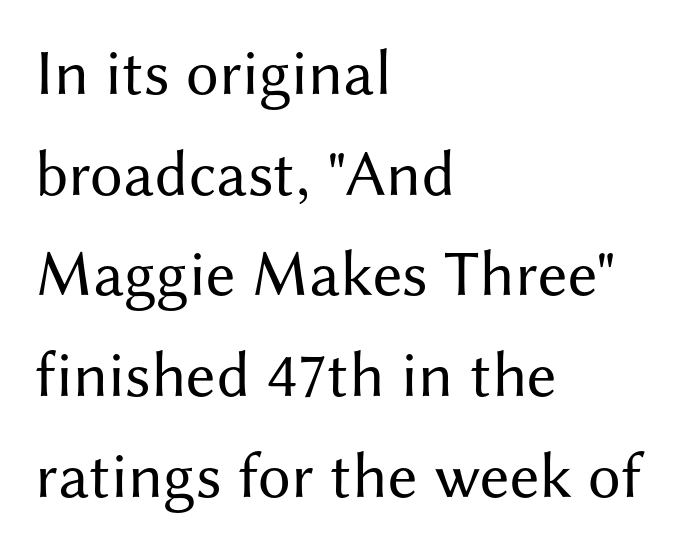
The image shows 65 px regular-weight sans-serif type, upright; set left-aligned, normal line spacing (1.55x), normal letter spacing, not underlined; medium stroke contrast and a medium x-height.
